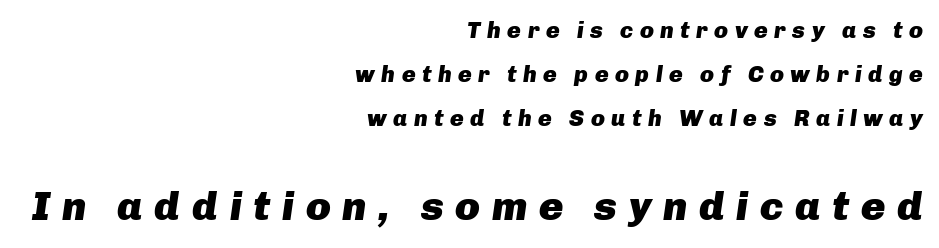
The letters are slanted; this is an italic face. The lower block of text is set noticeably larger than the block above it. Whoever set this chose breathing room over compactness in the vertical rhythm. The letters advance in unequal steps, a hallmark of proportional type.
